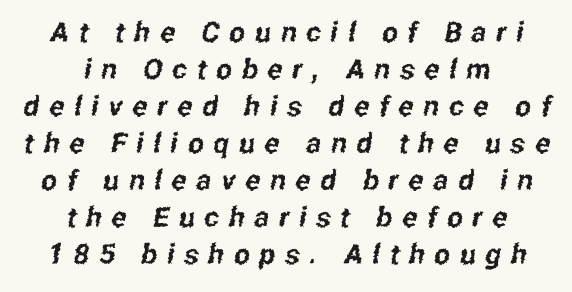
Q: Is the typeface a serif or a sans-serif typeface? A: Sans-serif.
Q: Is the text underlined? A: No.
Q: How is the paragraph aligned? A: Centered.
Q: Is the spacing between letters normal or unusually wide? A: Unusually wide.
Q: Is the spacing between lines tight, normal or loose? A: Normal.
Q: Width (condensed, normal, or wide)? A: Condensed.
Q: Stroke contrast? A: Low.
Q: x-height? A: Medium.
Q: Monospaced? A: No.
